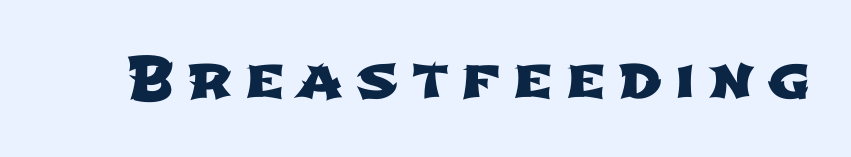
The image shows 56 px wide sans-serif type; set unusually wide letter spacing (+0.23 em), not underlined; low stroke contrast and a medium x-height.
